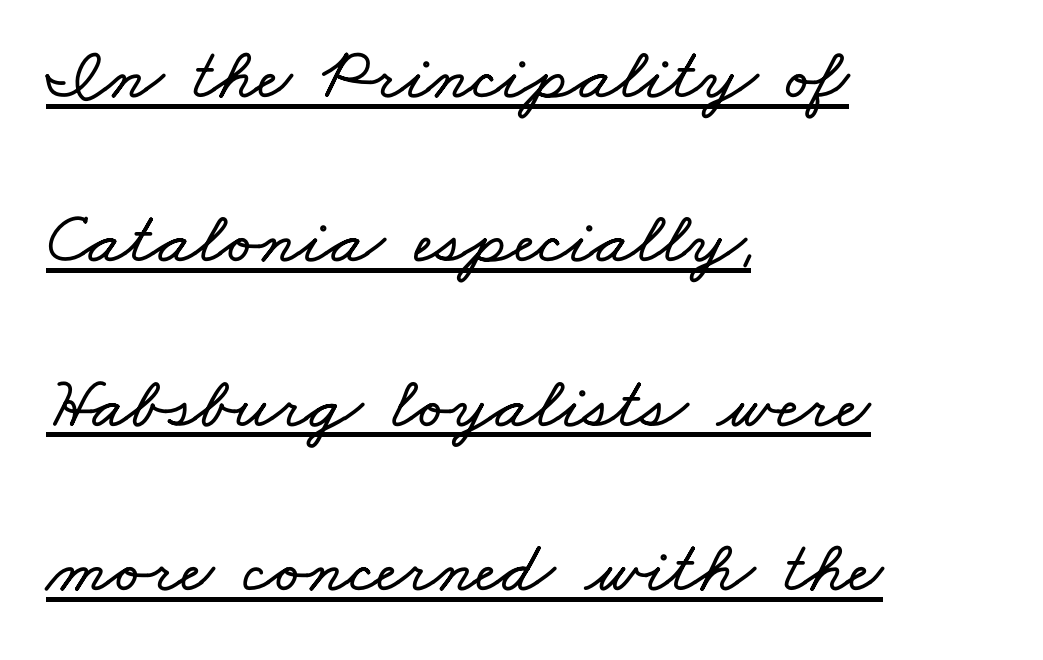
Q: Is the text underlined? A: Yes.
Q: How is the paragraph aligned? A: Left-aligned.
Q: Is the spacing between letters normal or unusually wide? A: Normal.
Q: Is the spacing between lines tight, normal or loose? A: Loose.
Q: Width (condensed, normal, or wide)? A: Wide.
Q: Stroke contrast? A: Low.
Q: x-height? A: Small.
Q: Monospaced? A: No.
